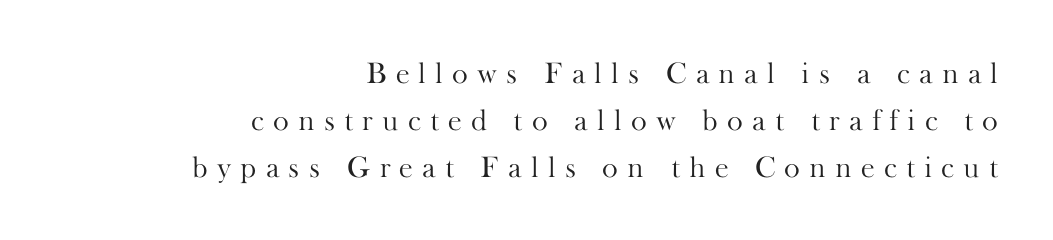
Someone cranked the tracking dial way up on this one. Spacing verdict: proportional, widths tailored to each character. Weight: not bold — regular or lighter. Stroke terminals: seriffed.
